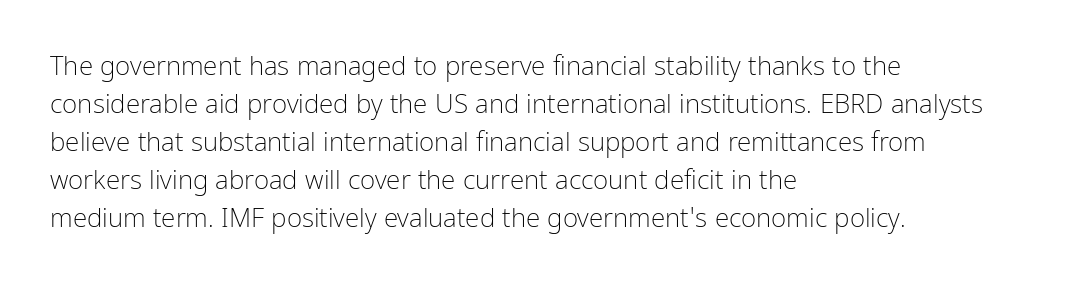
Visually the block forms a straight wall on the left and a jagged coastline on the right. Caption: standard tracking, unaltered. The type sits square on the baseline with zero lean. Weight: not bold — regular or lighter.
